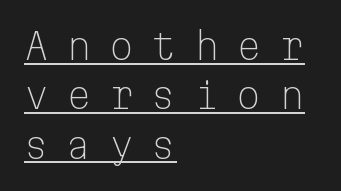
Designer's note — italics off, roman on. Classification — sans serif. Counters stay open thanks to moderate or lighter strokes. These lines are rendered in a fixed-pitch font.
